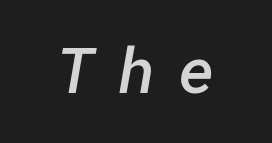
The image shows 63 px semibold sans-serif type; set unusually wide letter spacing (+0.38 em), not underlined; low stroke contrast and a medium x-height.
